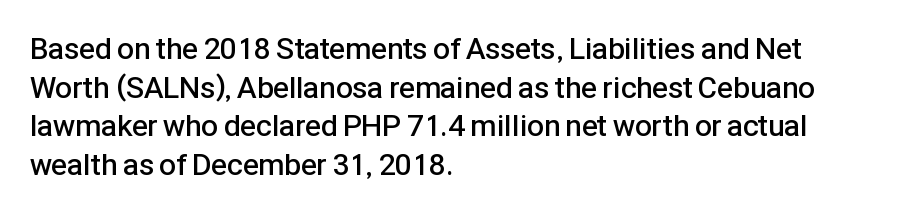
The image shows 30 px semibold sans-serif type, upright; set left-aligned, normal line spacing (1.29x), normal letter spacing, not underlined; low stroke contrast and a medium x-height.
